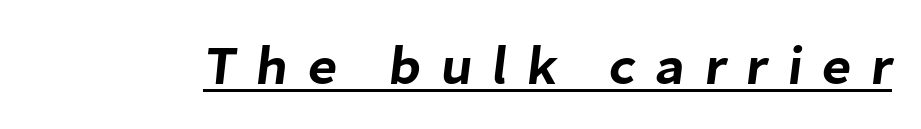
The image shows 54 px sans-serif type; set unusually wide letter spacing (+0.36 em), underlined; low stroke contrast and a medium x-height.
